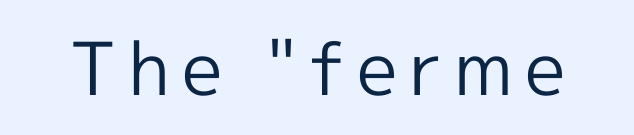
{"serif": "no", "italic": "no", "bold": "no", "weight": "regular", "width": "normal", "x_height": "medium", "monospaced": "no", "underline": "no", "glyph_px": 73}
